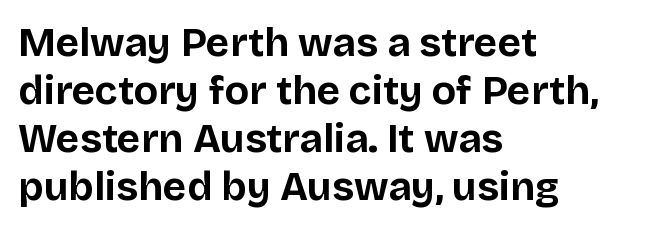
Its strokes are broad and dark, the hallmark of bold type. Vertical strokes here are truly vertical. Alignment: flush left. Students, note that the glyphs here touch the page at normal intervals.
